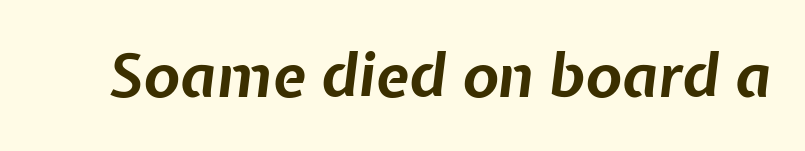
Q: Is the text bold? A: Yes.
Q: Is the text italic (slanted)? A: Yes, it leans right by about 7 degrees.
Q: Is the text underlined? A: No.
Q: Is the spacing between letters normal or unusually wide? A: Normal.
Q: Width (condensed, normal, or wide)? A: Normal.
Q: Stroke contrast? A: Low.
Q: x-height? A: Medium.
Q: Monospaced? A: No.
